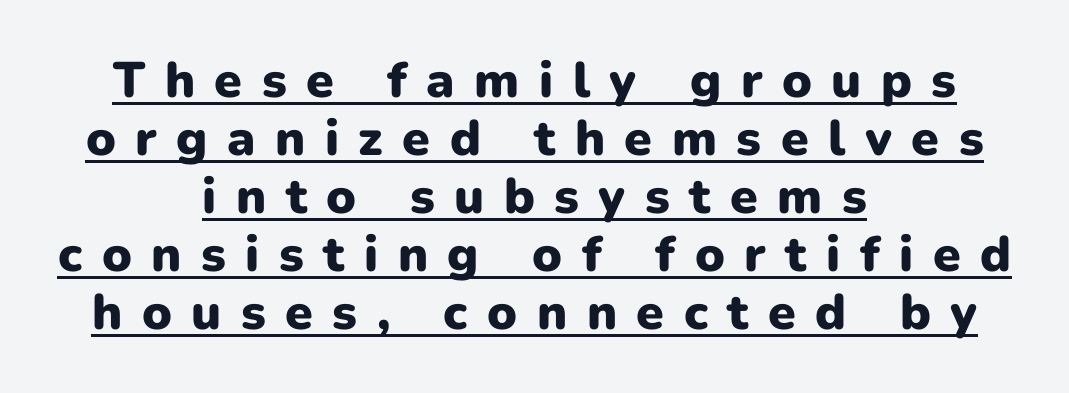
Q: Is the text bold? A: Yes.
Q: Is the text italic (slanted)? A: No, it is upright.
Q: Is the typeface a serif or a sans-serif typeface? A: Sans-serif.
Q: Is the text underlined? A: Yes.
Q: How is the paragraph aligned? A: Centered.
Q: Is the spacing between letters normal or unusually wide? A: Unusually wide.
Q: Width (condensed, normal, or wide)? A: Normal.
Q: Stroke contrast? A: Low.
Q: x-height? A: Medium.
Q: Monospaced? A: No.
